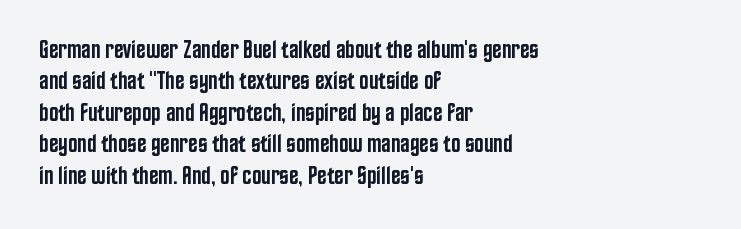
{"italic": "no", "bold": "semi", "underline": "no", "align": "left", "line_spacing": "normal", "line_spacing_ratio": 1.26, "letter_spacing": "normal", "letter_spacing_em": 0.0, "glyph_px": 25}
